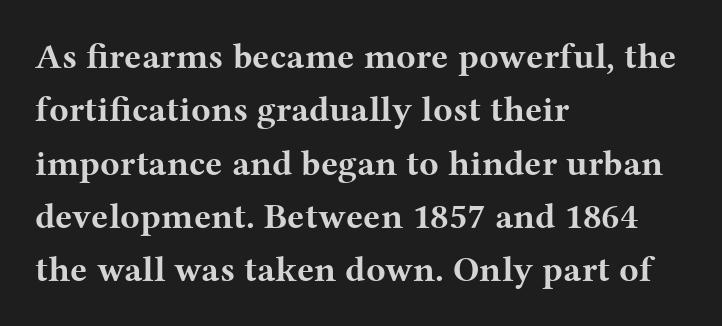
{"serif": "yes", "italic": "no", "bold": "yes", "weight": "bold", "width": "wide", "stroke_contrast": "medium", "x_height": "medium", "monospaced": "no", "underline": "no", "align": "left", "line_spacing": "normal", "line_spacing_ratio": 1.48, "letter_spacing": "normal", "letter_spacing_em": 0.0, "glyph_px": 36}
